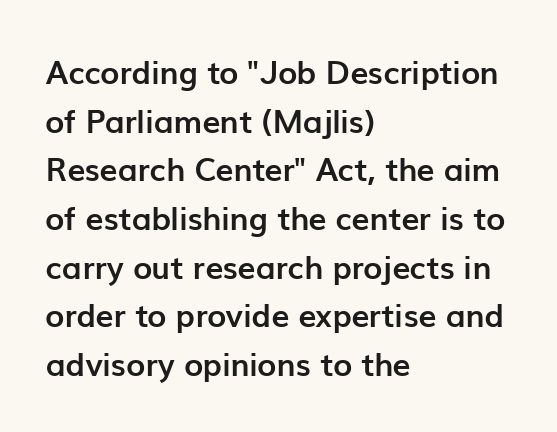
The image shows 32 px semibold sans-serif type, upright; set left-aligned, normal line spacing (1.52x), normal letter spacing, not underlined; low stroke contrast and a medium x-height.
